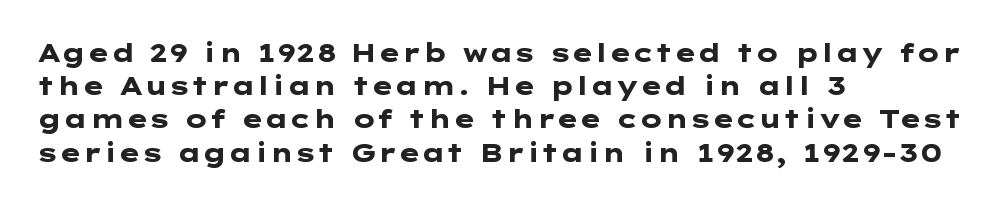
The image shows 25 px bold type, upright; set left-aligned, normal line spacing (1.33x), normal letter spacing, not underlined.
